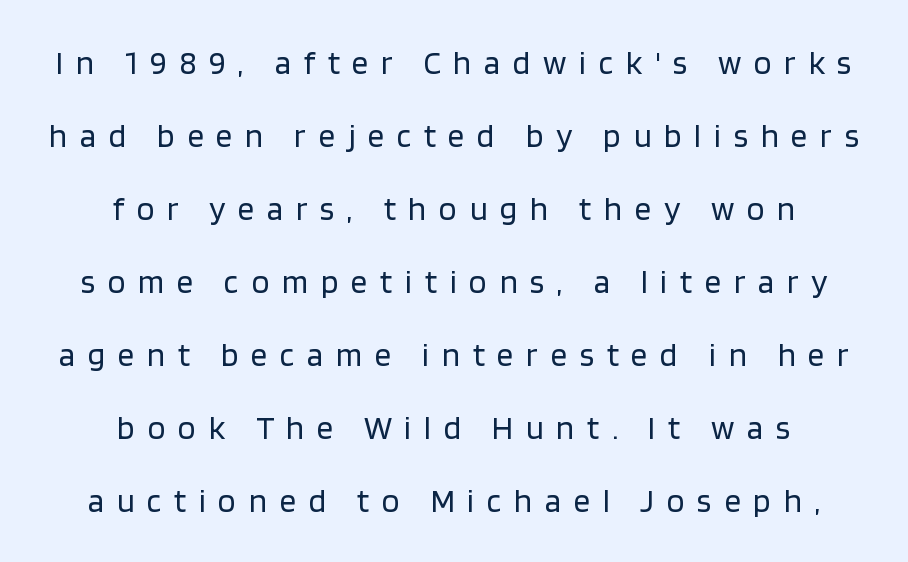
Q: Is the text bold? A: No.
Q: Is the text italic (slanted)? A: No, it is upright.
Q: Is the typeface a serif or a sans-serif typeface? A: Sans-serif.
Q: Is the text underlined? A: No.
Q: How is the paragraph aligned? A: Centered.
Q: Is the spacing between letters normal or unusually wide? A: Unusually wide.
Q: Is the spacing between lines tight, normal or loose? A: Loose.
Q: Width (condensed, normal, or wide)? A: Normal.
Q: Stroke contrast? A: Low.
Q: x-height? A: Large.
Q: Monospaced? A: No.
